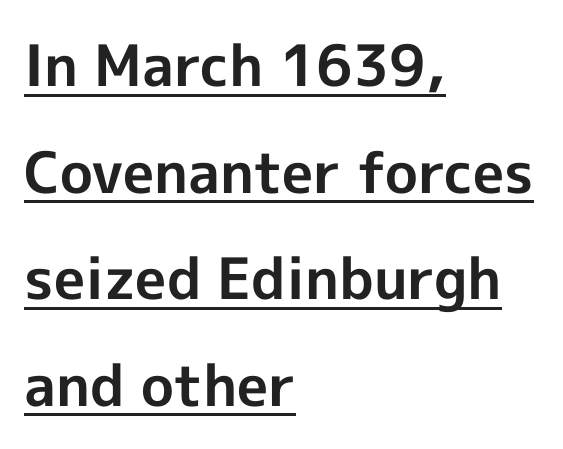
Q: Is the text bold? A: Yes.
Q: Is the text italic (slanted)? A: No, it is upright.
Q: Is the typeface a serif or a sans-serif typeface? A: Sans-serif.
Q: Is the text underlined? A: Yes.
Q: How is the paragraph aligned? A: Left-aligned.
Q: Is the spacing between letters normal or unusually wide? A: Normal.
Q: Width (condensed, normal, or wide)? A: Normal.
Q: x-height? A: Medium.
Q: Monospaced? A: No.
